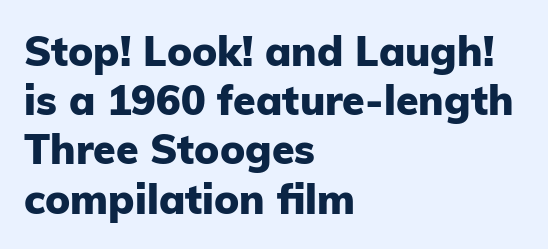
Q: Is the text bold? A: Yes.
Q: Is the text italic (slanted)? A: No, it is upright.
Q: Is the typeface a serif or a sans-serif typeface? A: Sans-serif.
Q: Is the text underlined? A: No.
Q: How is the paragraph aligned? A: Left-aligned.
Q: Is the spacing between letters normal or unusually wide? A: Normal.
Q: Width (condensed, normal, or wide)? A: Normal.
Q: Stroke contrast? A: Low.
Q: x-height? A: Medium.
Q: Monospaced? A: No.
